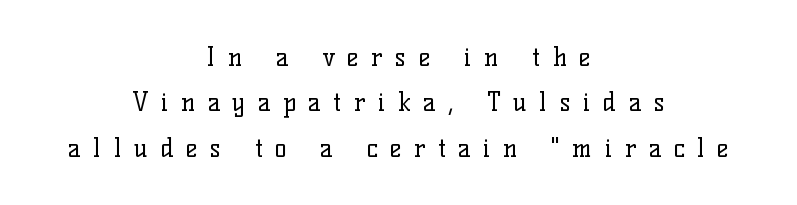
The image shows 25 px text type, upright; set centered, line spacing 1.82x, unusually wide letter spacing (+0.5 em), not underlined.
